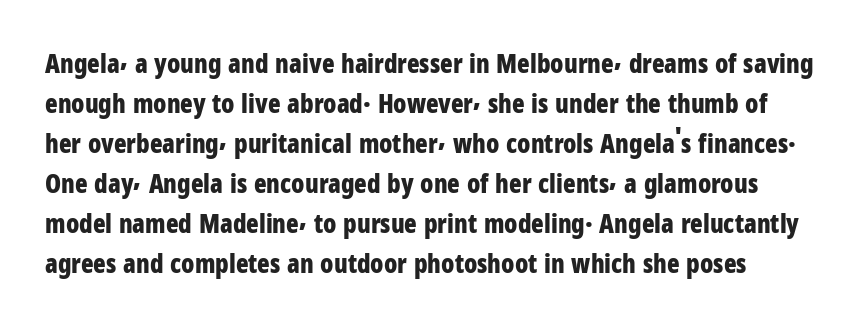
Does the leading feel generous? No, just average. Characters remain perfectly vertical along every line. Compared with an ordinary text face, these strokes are far heavier — a full bold. Look at the tracking — it's just the regular setting, nothing added.
